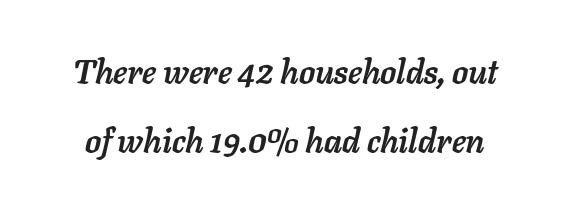
The image shows 33 px semibold type, italic (leaning right); set loose line spacing (2.08x), normal letter spacing, not underlined; low stroke contrast and a medium x-height.
